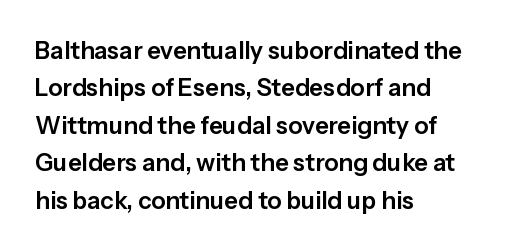
The image shows 24 px text type, upright; set left-aligned, normal line spacing (1.56x), normal letter spacing, not underlined.
